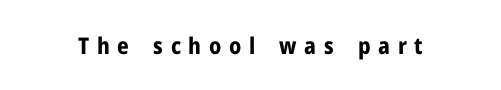
Q: Is the text bold? A: Yes.
Q: Is the text italic (slanted)? A: No, it is upright.
Q: Is the text underlined? A: No.
Q: Is the spacing between letters normal or unusually wide? A: Unusually wide.
